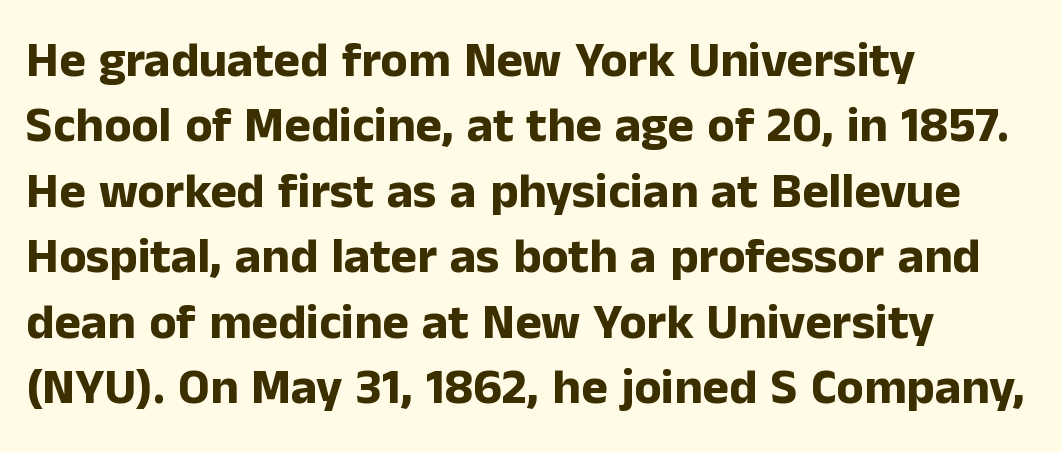
Q: Is the text bold? A: Yes.
Q: Is the text italic (slanted)? A: No, it is upright.
Q: Is the typeface a serif or a sans-serif typeface? A: Sans-serif.
Q: Is the text underlined? A: No.
Q: How is the paragraph aligned? A: Left-aligned.
Q: Is the spacing between letters normal or unusually wide? A: Normal.
Q: Is the spacing between lines tight, normal or loose? A: Normal.
Q: Width (condensed, normal, or wide)? A: Normal.
Q: Stroke contrast? A: Low.
Q: x-height? A: Medium.
Q: Monospaced? A: No.
